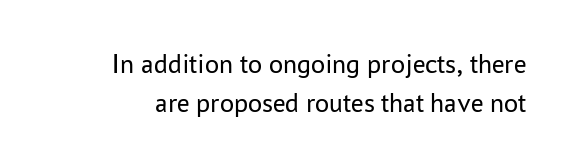
How would I describe the line gaps? Plain and ordinary. Serif or sans? Sans — the stroke terminals are bare. Stems and bowls with no extra thickness — not bold. The words here are not underlined.
